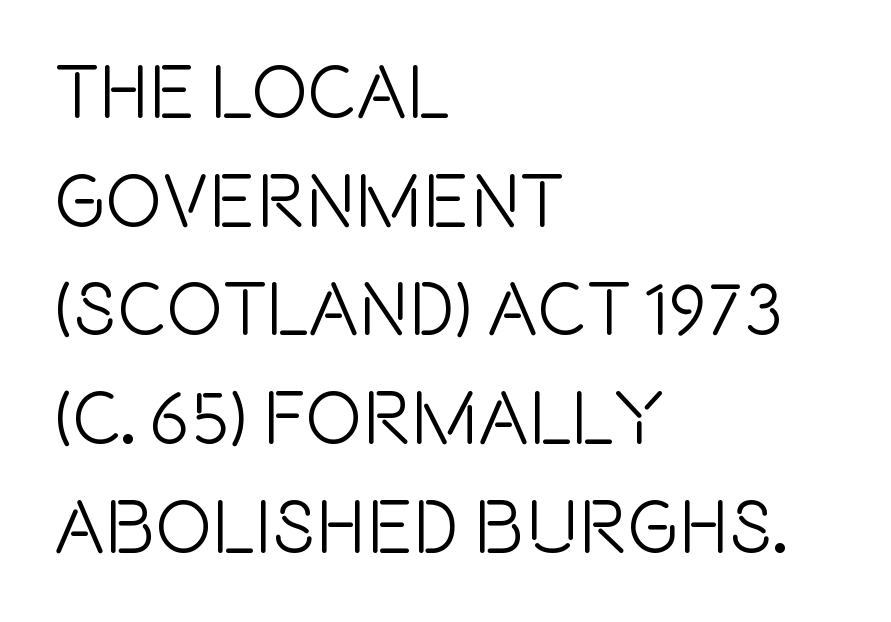
Q: Is the text italic (slanted)? A: No, it is upright.
Q: Is the typeface a serif or a sans-serif typeface? A: Sans-serif.
Q: Is the text underlined? A: No.
Q: How is the paragraph aligned? A: Left-aligned.
Q: Is the spacing between letters normal or unusually wide? A: Normal.
Q: Is the spacing between lines tight, normal or loose? A: Normal.
Q: Width (condensed, normal, or wide)? A: Condensed.
Q: x-height? A: Large.
Q: Monospaced? A: No.
